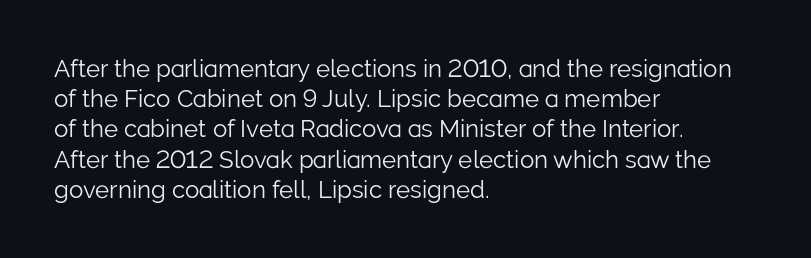
Q: Is the text bold? A: No.
Q: Is the text italic (slanted)? A: No, it is upright.
Q: Is the text underlined? A: No.
Q: How is the paragraph aligned? A: Left-aligned.
Q: Is the spacing between letters normal or unusually wide? A: Normal.
Q: Is the spacing between lines tight, normal or loose? A: Normal.
